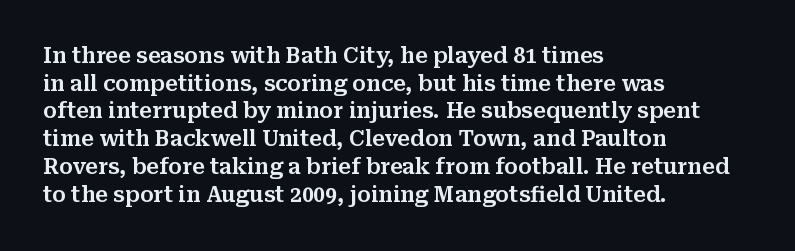
Every character sits straight up, as roman type does. Decoration check: the copy has no underline. A normal amount of white space separates one row of letters from the next. The passage shown has conventional tracking throughout.
